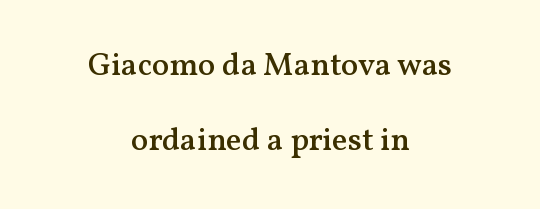
Q: Is the text bold? A: Semi-bold.
Q: Is the text italic (slanted)? A: No, it is upright.
Q: Is the typeface a serif or a sans-serif typeface? A: Serif.
Q: Is the text underlined? A: No.
Q: How is the paragraph aligned? A: Centered.
Q: Is the spacing between letters normal or unusually wide? A: Normal.
Q: Is the spacing between lines tight, normal or loose? A: Loose.
Q: Width (condensed, normal, or wide)? A: Normal.
Q: Stroke contrast? A: Medium.
Q: x-height? A: Medium.
Q: Monospaced? A: No.
